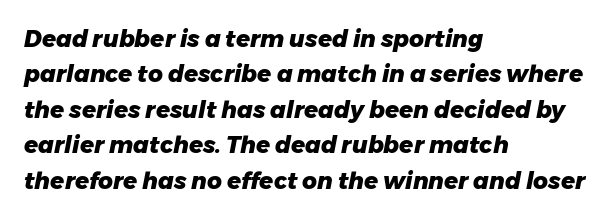
The image shows 23 px bold type, italic (leaning right); set left-aligned, normal line spacing (1.54x), normal letter spacing, not underlined.
